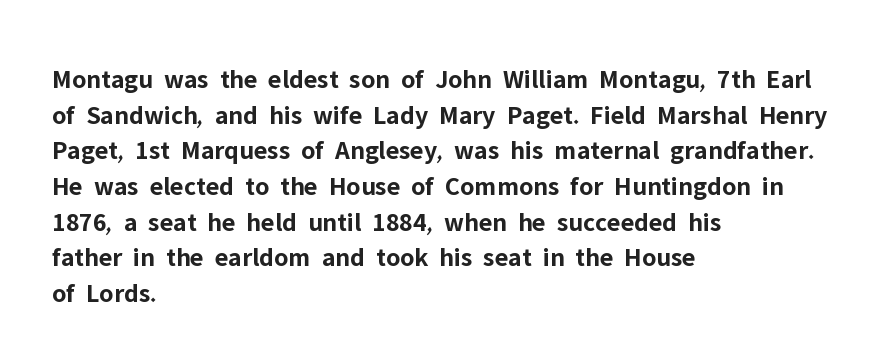
Q: Is the text bold? A: Yes.
Q: Is the text italic (slanted)? A: No, it is upright.
Q: Is the text underlined? A: No.
Q: How is the paragraph aligned? A: Left-aligned.
Q: Is the spacing between letters normal or unusually wide? A: Normal.
Q: Is the spacing between lines tight, normal or loose? A: Normal.
